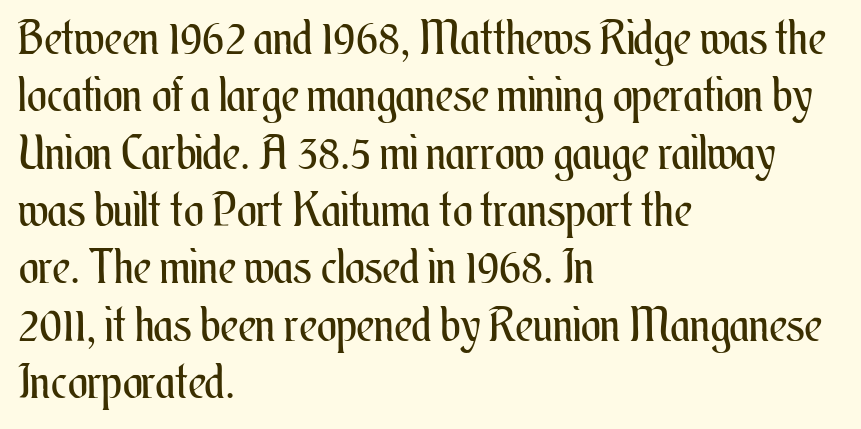
Q: Is the text bold? A: No.
Q: Is the text italic (slanted)? A: No, it is upright.
Q: Is the text underlined? A: No.
Q: How is the paragraph aligned? A: Left-aligned.
Q: Is the spacing between letters normal or unusually wide? A: Normal.
Q: Width (condensed, normal, or wide)? A: Condensed.
Q: Stroke contrast? A: Medium.
Q: x-height? A: Small.
Q: Monospaced? A: No.
